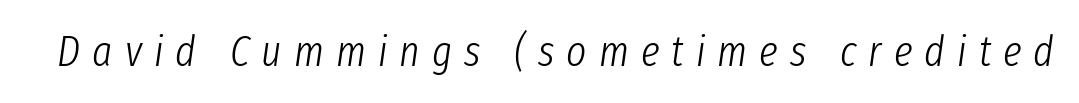
The image shows 43 px light, condensed type, italic (leaning right); set unusually wide letter spacing (+0.28 em), not underlined; low stroke contrast and a medium x-height.
